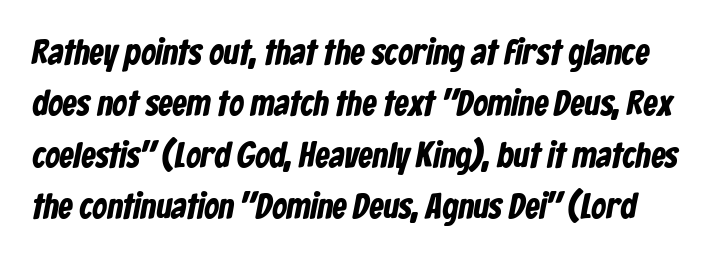
Proportional: the letters do not fall into vertical columns. The rendering uses a moderate line-height, typical for paragraphs. Serif or sans? Sans — the stroke terminals are bare. These lines keep a tight, regular rhythm from letter to letter. Is the type bold? Yes — the strokes are clearly thick and heavy.
